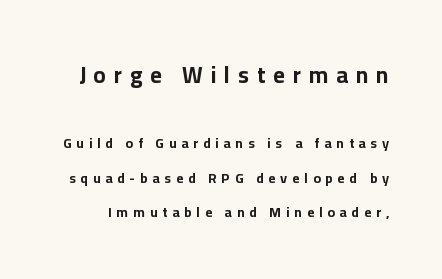
The initial chunk of copy outweighs the following chunk in type size. The rendering uses a large line-height, opening up the rows. The sample has been set heavy, in full bold. Descenders are the only things crossing below the line. The letters are spread apart with noticeably loose tracking.
